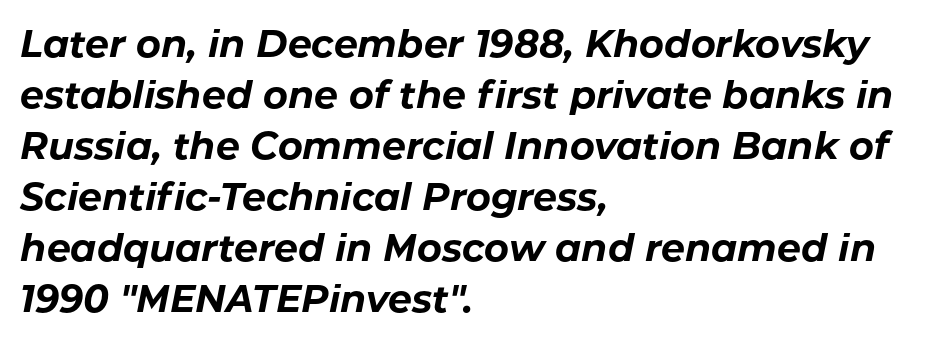
{"italic": "yes", "lean": "right", "slant_degrees": 11, "bold": "yes", "weight": "bold", "width": "normal", "stroke_contrast": "low", "x_height": "medium", "monospaced": "no", "underline": "no", "align": "left", "line_spacing": "normal", "line_spacing_ratio": 1.34, "letter_spacing": "normal", "letter_spacing_em": 0.0, "glyph_px": 38}
